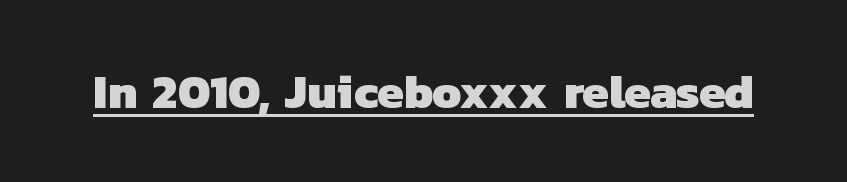
Every letter is thick-stroked: bold, no question. This sample has the flowing, uneven cadence of proportional lettering. This rendering leaves character spacing at its baseline value. You can see a thin bar hugging the bottom of the glyphs. Serifs: no, the terminals of the letterforms are clean.
